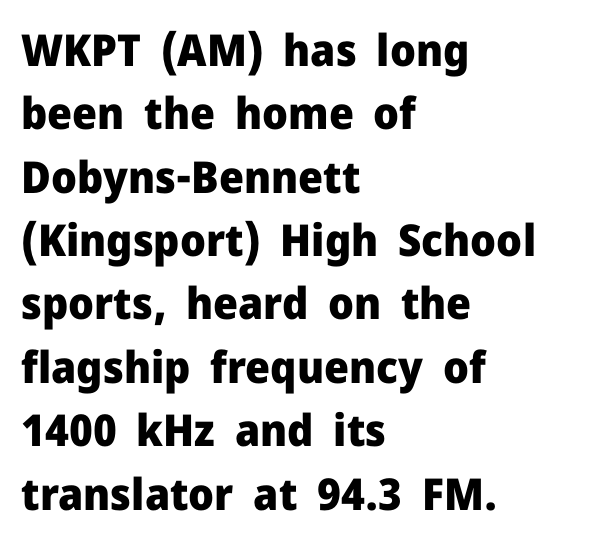
The vertical gap from one line to the next is medium. A typesetter would call this proportional, since set widths differ per character. The font family rendered here belongs to the sans-serif group. I'd describe the lettering as bold — thick and assertive. Check the space under the baseline: it is left empty.
